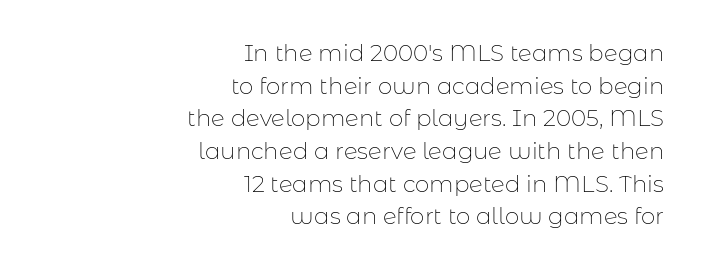
Beneath every word, the page is bare. Stroke mass is kept to a normal reading level or below. The type sits square on the baseline with zero lean. Regarding leading, the lines here are spaced in the standard way. The letters sit at their default tracking, neither squeezed nor spread. Right-aligned paragraph, ragged on the left.
